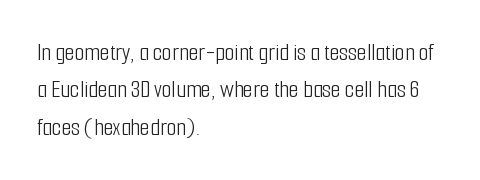
{"italic": "no", "bold": "no", "underline": "no", "align": "left", "line_spacing": "normal", "line_spacing_ratio": 1.5, "letter_spacing": "normal", "letter_spacing_em": 0.0, "glyph_px": 25}
